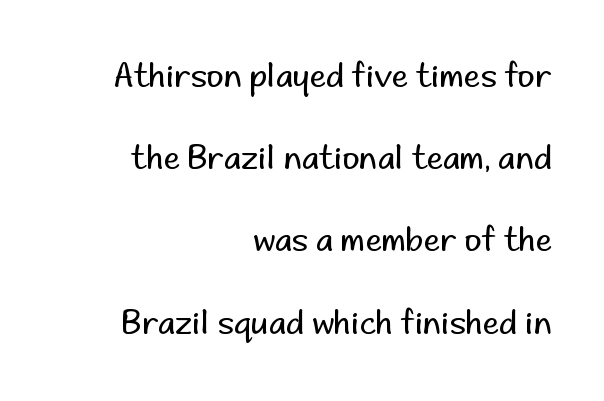
The image shows 33 px regular-weight sans-serif type, upright; set right-aligned, loose line spacing (2.49x), normal letter spacing, not underlined; low stroke contrast and a small x-height.
